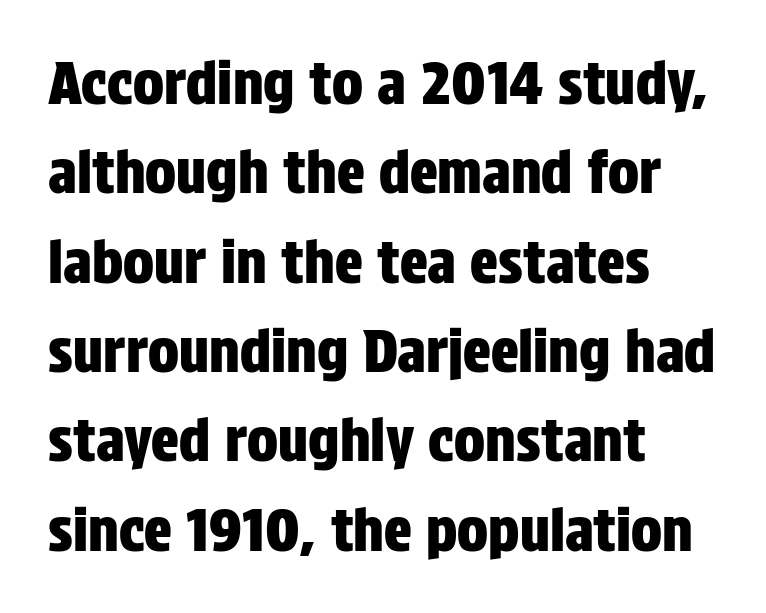
{"serif": "no", "italic": "no", "width": "condensed", "stroke_contrast": "low", "x_height": "large", "monospaced": "no", "underline": "no", "align": "left", "line_spacing": "normal", "line_spacing_ratio": 1.54, "letter_spacing": "normal", "letter_spacing_em": 0.0, "glyph_px": 58}
